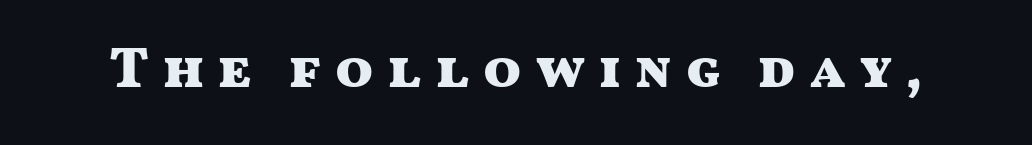
Q: Is the text bold? A: Yes.
Q: Is the text italic (slanted)? A: No, it is upright.
Q: Is the typeface a serif or a sans-serif typeface? A: Sans-serif.
Q: Is the text underlined? A: No.
Q: Is the spacing between letters normal or unusually wide? A: Unusually wide.
Q: Width (condensed, normal, or wide)? A: Wide.
Q: Stroke contrast? A: Medium.
Q: x-height? A: Medium.
Q: Monospaced? A: No.
